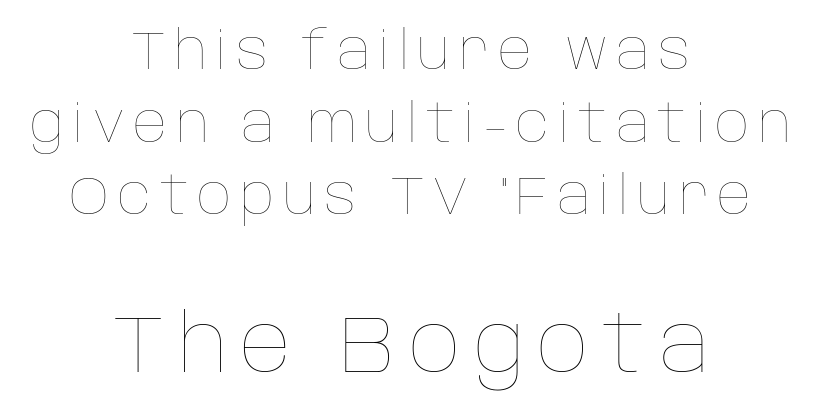
Successive baselines arrive at the customary interval. Character size in the trailing block exceeds that of the leading block. This sample has the flowing, uneven cadence of proportional lettering. Descenders are the only things crossing below the line.
